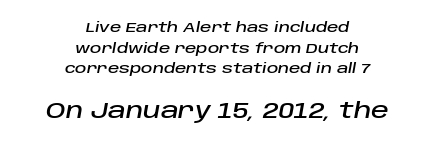
{"italic": "yes", "lean": "right", "slant_degrees": 10, "underline": "no", "align": "center", "line_spacing": "normal", "line_spacing_ratio": 1.48, "letter_spacing": "normal", "letter_spacing_em": 0.0, "larger_block": "second", "size_ratio": 1.57, "glyph_px": 22}
